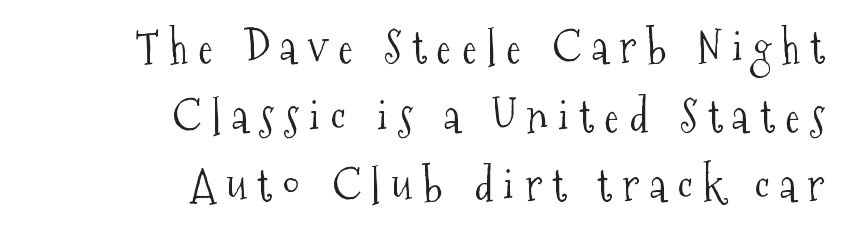
The lettering stays uniformly vertical, giving the passage a roman look. Stems here are at most as thick as an everyday book face. Each new line begins a customary step beneath the previous one. Display-style spreading of the glyphs; the letterfit is very open.
